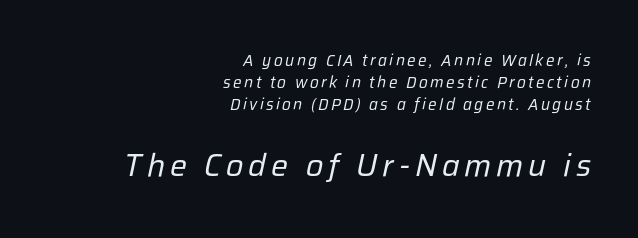
The strokes carry an ordinary text weight at most. Style check: oblique. You get the small type first, then a jump to larger type. Line spacing here is normal.
